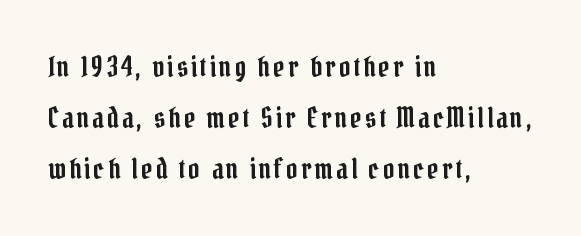
Q: Is the text italic (slanted)? A: No, it is upright.
Q: Is the typeface a serif or a sans-serif typeface? A: Serif.
Q: Is the text underlined? A: No.
Q: How is the paragraph aligned? A: Left-aligned.
Q: Width (condensed, normal, or wide)? A: Condensed.
Q: Stroke contrast? A: Low.
Q: x-height? A: Medium.
Q: Monospaced? A: No.
